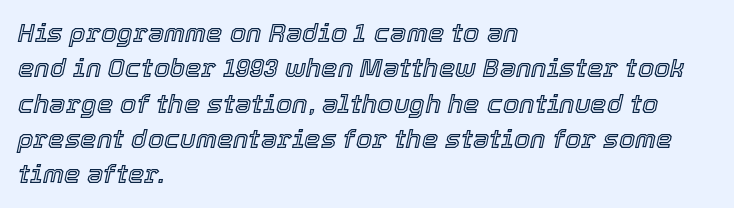
The image shows 26 px text type, italic (leaning right); set left-aligned, normal line spacing (1.36x), normal letter spacing, not underlined.
